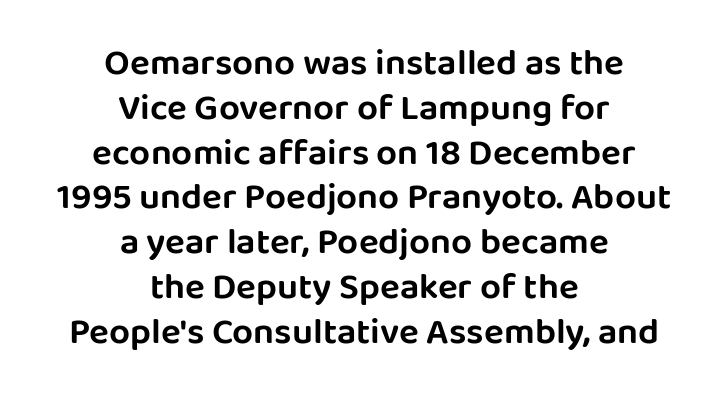
Q: Is the text italic (slanted)? A: No, it is upright.
Q: Is the typeface a serif or a sans-serif typeface? A: Sans-serif.
Q: Is the text underlined? A: No.
Q: How is the paragraph aligned? A: Centered.
Q: Is the spacing between letters normal or unusually wide? A: Normal.
Q: Width (condensed, normal, or wide)? A: Normal.
Q: Stroke contrast? A: Low.
Q: x-height? A: Large.
Q: Monospaced? A: No.
